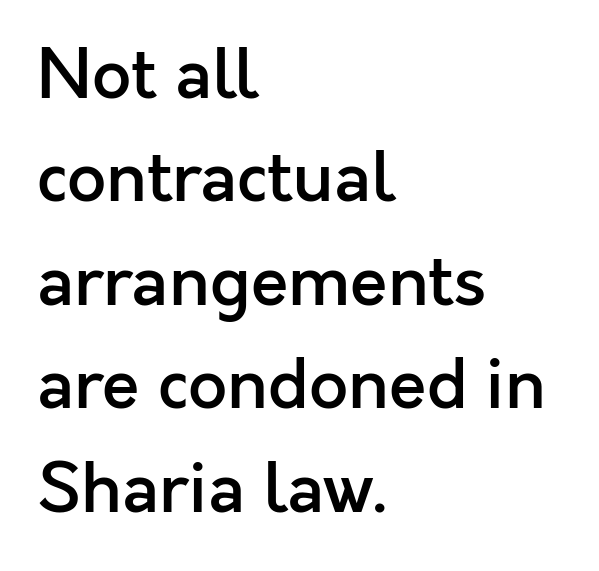
The image shows 69 px semibold sans-serif type, upright; set left-aligned, normal line spacing (1.5x), normal letter spacing, not underlined; a medium x-height.
